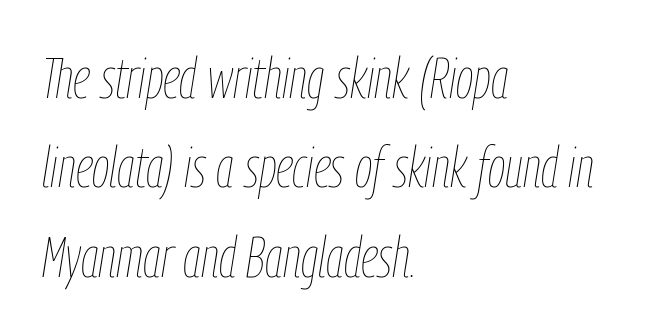
{"italic": "yes", "lean": "right", "slant_degrees": 9, "bold": "no", "weight": "thin", "width": "condensed", "stroke_contrast": "low", "x_height": "medium", "monospaced": "no", "underline": "no", "align": "left", "line_spacing": "normal", "line_spacing_ratio": 1.57, "letter_spacing": "normal", "letter_spacing_em": 0.0, "glyph_px": 57}
